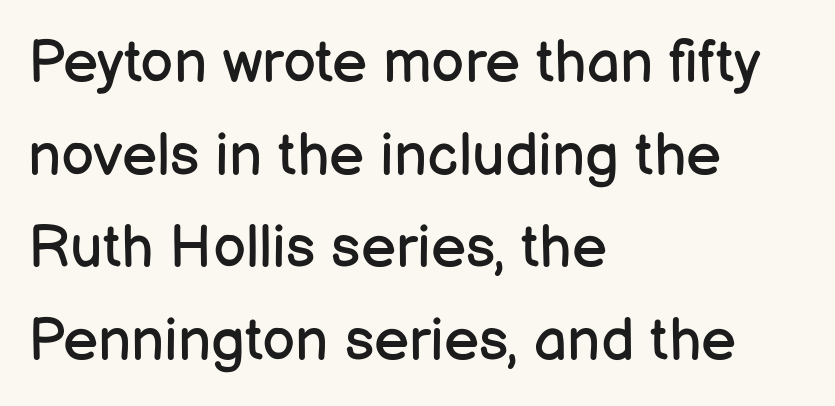
Q: Is the text bold? A: No.
Q: Is the text italic (slanted)? A: No, it is upright.
Q: Is the typeface a serif or a sans-serif typeface? A: Sans-serif.
Q: Is the text underlined? A: No.
Q: How is the paragraph aligned? A: Left-aligned.
Q: Is the spacing between letters normal or unusually wide? A: Normal.
Q: Is the spacing between lines tight, normal or loose? A: Normal.
Q: Width (condensed, normal, or wide)? A: Normal.
Q: Stroke contrast? A: Low.
Q: x-height? A: Medium.
Q: Monospaced? A: No.
